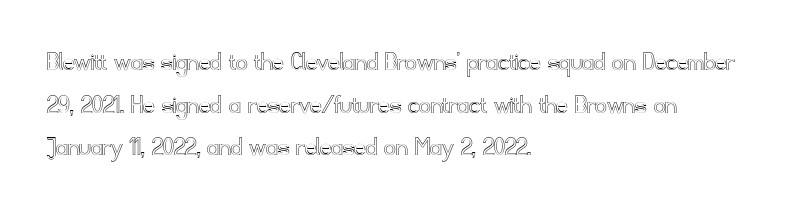
Q: Is the text italic (slanted)? A: No, it is upright.
Q: Is the text underlined? A: No.
Q: How is the paragraph aligned? A: Left-aligned.
Q: Is the spacing between letters normal or unusually wide? A: Normal.
Q: Is the spacing between lines tight, normal or loose? A: Normal.
Q: Width (condensed, normal, or wide)? A: Normal.
Q: x-height? A: Small.
Q: Monospaced? A: No.
